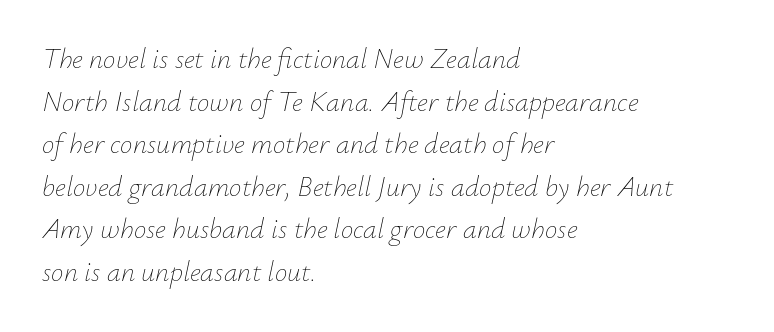
The image shows 28 px thin type, italic (leaning right); set left-aligned, normal line spacing (1.52x), normal letter spacing, not underlined; low stroke contrast and a small x-height.
